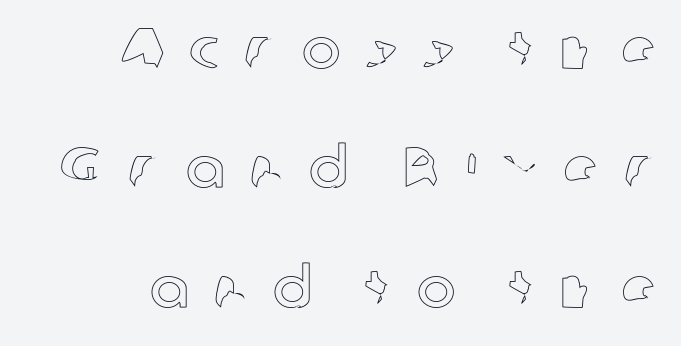
The image shows 58 px text type, upright; set right-aligned, loose line spacing (2.06x), unusually wide letter spacing (+0.42 em), not underlined; a medium x-height.
